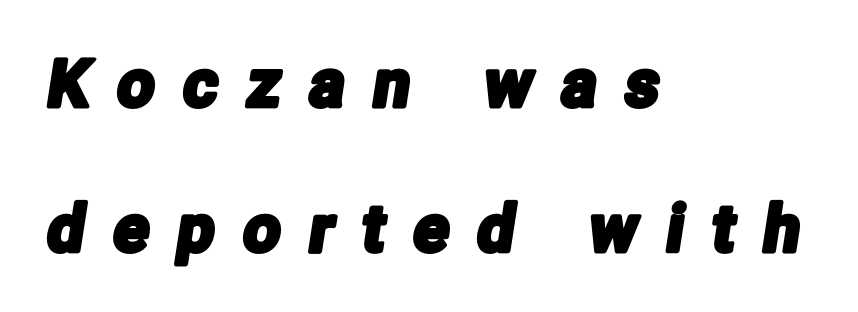
{"serif": "no", "width": "condensed", "stroke_contrast": "low", "x_height": "medium", "monospaced": "no", "underline": "no", "align": "left", "line_spacing": "loose", "line_spacing_ratio": 2.23, "letter_spacing": "wide", "letter_spacing_em": 0.45, "glyph_px": 65}
